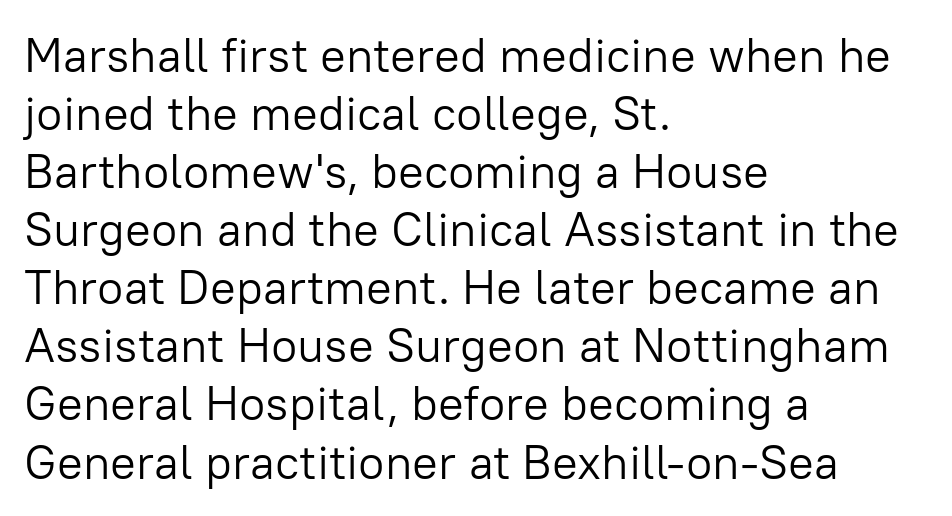
{"serif": "no", "italic": "no", "bold": "no", "weight": "light", "width": "normal", "stroke_contrast": "low", "x_height": "medium", "monospaced": "no", "underline": "no", "align": "left", "line_spacing_ratio": 1.21, "letter_spacing": "normal", "letter_spacing_em": 0.0, "glyph_px": 48}
